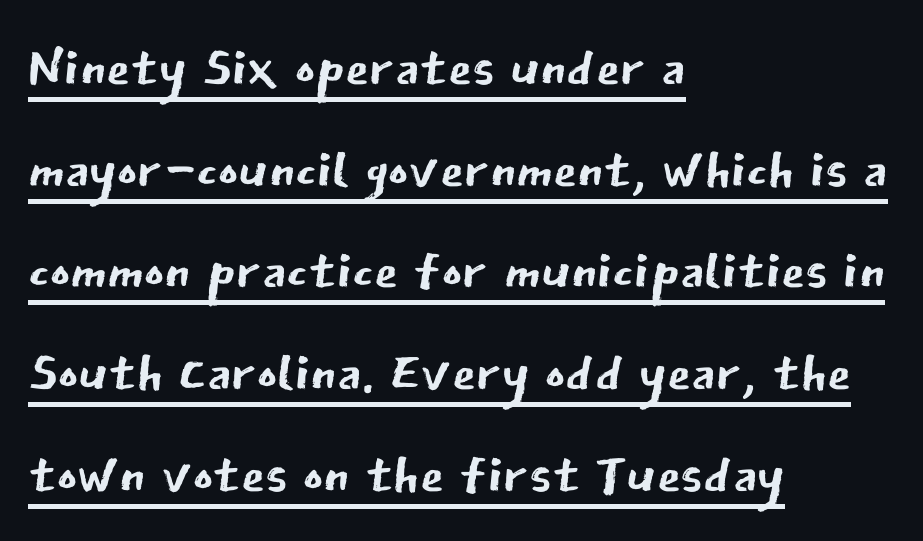
The compositor pushed each line to the left boundary. Stems and bowls with no extra thickness — not bold. The face used here is a sans, in the tradition of grotesques and geometrics. Baseline-to-baseline distance is the conventional proportion of letter height. Look at the tracking — it's just the regular setting, nothing added.
